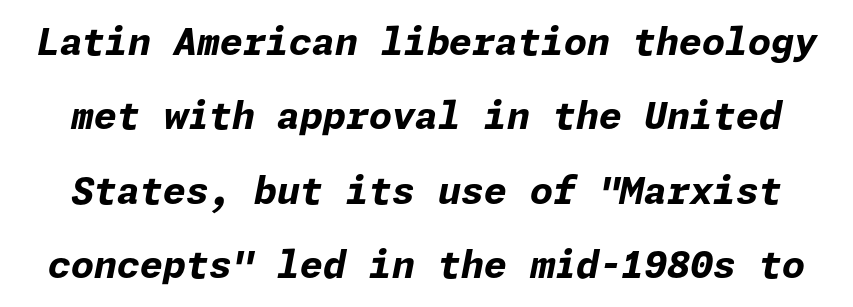
Q: Is the text bold? A: Yes.
Q: Is the text italic (slanted)? A: Yes, it leans right by about 11 degrees.
Q: Is the text underlined? A: No.
Q: Is the spacing between letters normal or unusually wide? A: Normal.
Q: Is the spacing between lines tight, normal or loose? A: Loose.
Q: Width (condensed, normal, or wide)? A: Normal.
Q: Stroke contrast? A: Low.
Q: x-height? A: Medium.
